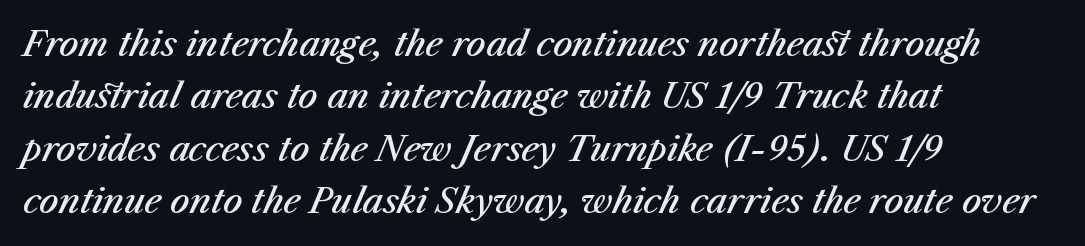
{"italic": "yes", "lean": "right", "slant_degrees": 23, "bold": "semi", "weight": "semibold", "width": "normal", "stroke_contrast": "medium", "x_height": "medium", "monospaced": "no", "underline": "no", "align": "left", "line_spacing": "normal", "line_spacing_ratio": 1.54, "letter_spacing": "normal", "letter_spacing_em": 0.0, "glyph_px": 34}
